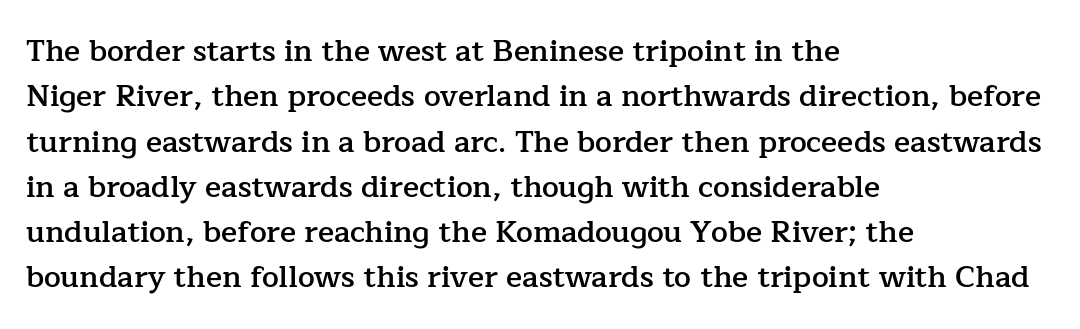
The image shows 30 px semibold serif type, upright; set left-aligned, normal line spacing (1.51x), normal letter spacing, not underlined; low stroke contrast and a medium x-height.
